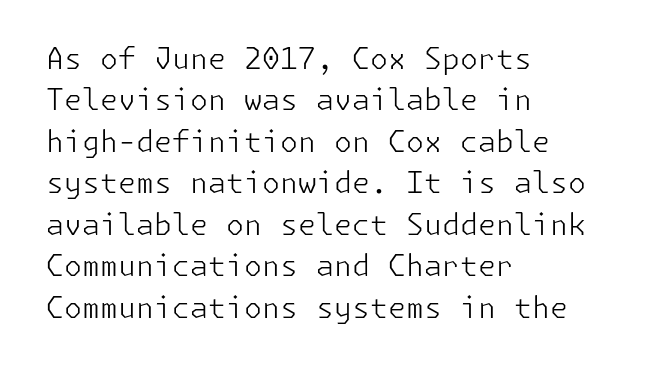
{"serif": "no", "italic": "no", "bold": "no", "weight": "light", "width": "normal", "stroke_contrast": "low", "x_height": "medium", "underline": "no", "align": "left", "line_spacing": "normal", "line_spacing_ratio": 1.43, "letter_spacing": "normal", "letter_spacing_em": 0.0, "glyph_px": 29}
